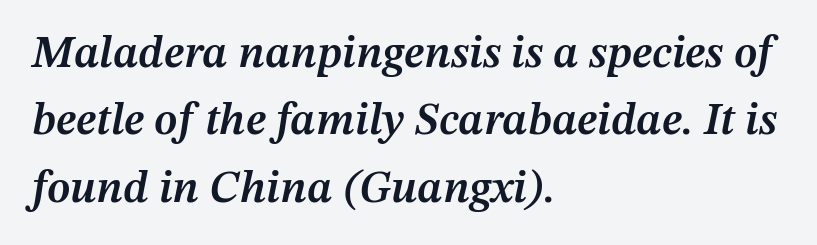
Think of a printed novel: that variable character pitch is what you see here. Letter spacing: default. Does the lettering tilt? It does — this is italic. Semibold letterforms, between regular and bold. Check under the words: just untouched page.
